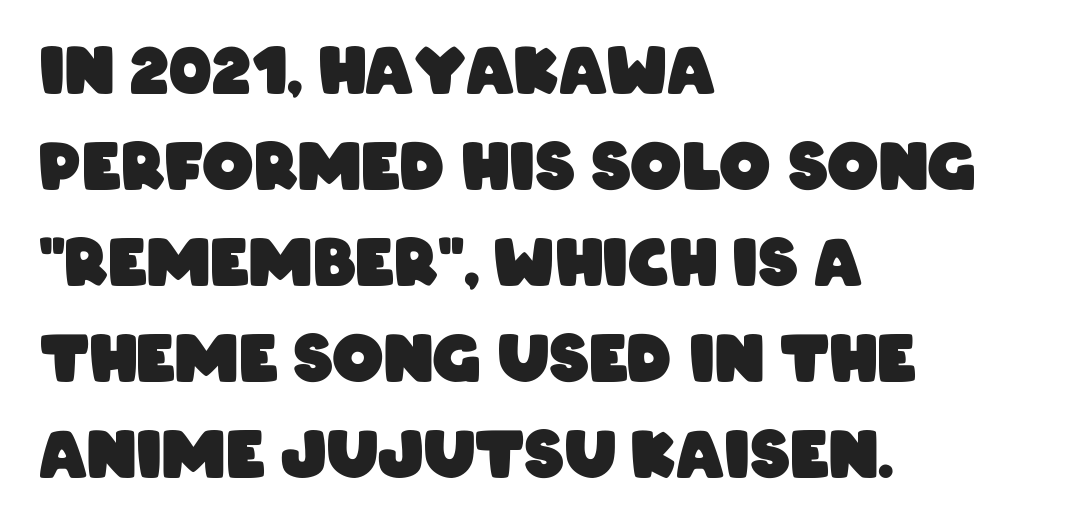
Character widths vary here, with narrow letters taking less room than wide ones. The rag falls on the right side of this text block. Glance below the letters and you will spot only blank space. The glyphs in this specimen are sans serif. The rendering uses a moderate line-height, typical for paragraphs.
